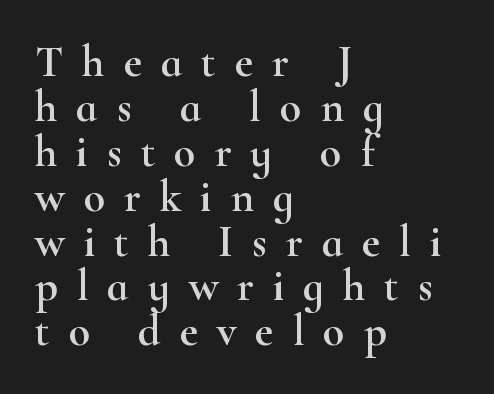
The image shows 44 px wide serif type, upright; set left-aligned, tight line spacing (1.02x), unusually wide letter spacing (+0.43 em), not underlined; high stroke contrast and a small x-height.
